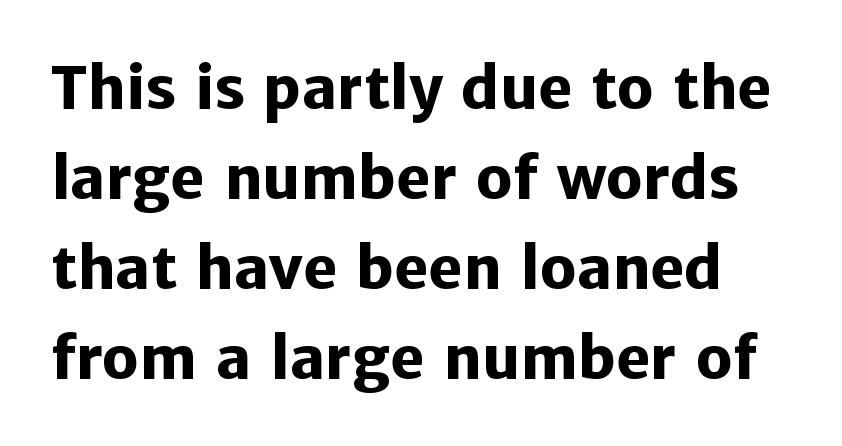
No italicization has been applied; the sample stays upright. Check under the words: just untouched page. The text was rendered using a sans face with plain stroke endings. Each word holds together tightly as a unit, with standard inter-letter gaps. The line-height multiplier appears to be the usual default.
